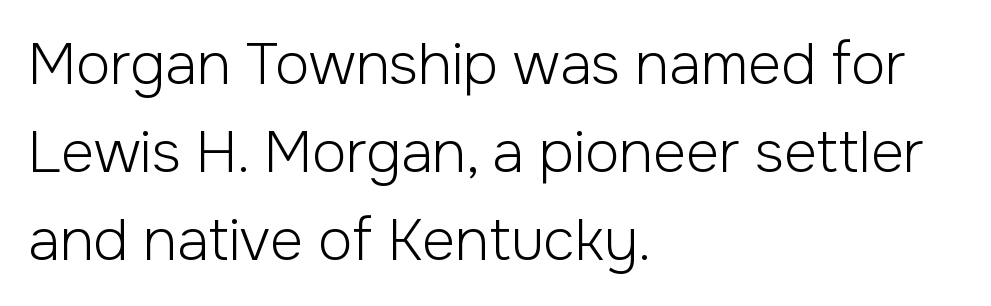
The image shows 57 px light sans-serif type, upright; set left-aligned, normal line spacing (1.54x), normal letter spacing, not underlined; low stroke contrast and a medium x-height.
